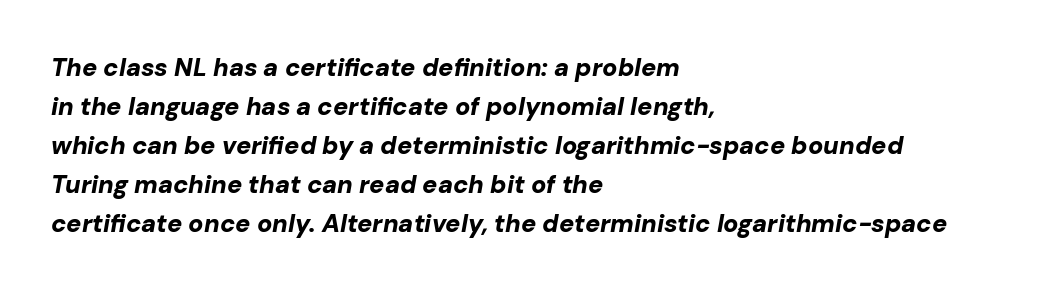
Notice how descenders clear the ascenders below comfortably — that's standard leading. If you drew a line through each stem, it would be angled. Each glyph is drawn with heavy, bold strokes. Casual observation: everything's shoved over to the left.
